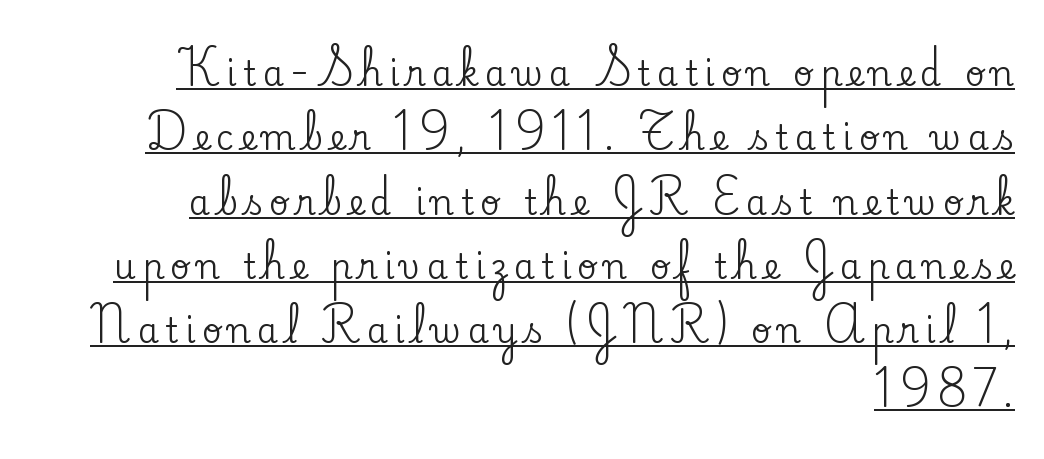
Varying glyph widths throughout — classic text-font behaviour. Visually the block forms a straight wall on the right and a jagged coastline on the left. Small tapered or slab feet sit at the stroke ends, so this counts as serif. A typographer would call this underscored text. In terms of posture, this sample is upright.
